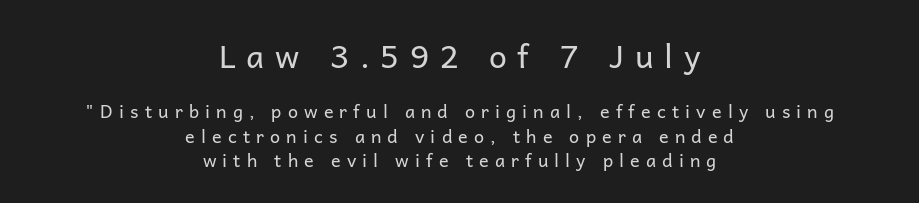
Type style note: lacks serifs. Only glyphs here, with clear space below each row. This reads as an unemphasized weight, regular at the heaviest. Scale decreases going downward across the two blocks.
